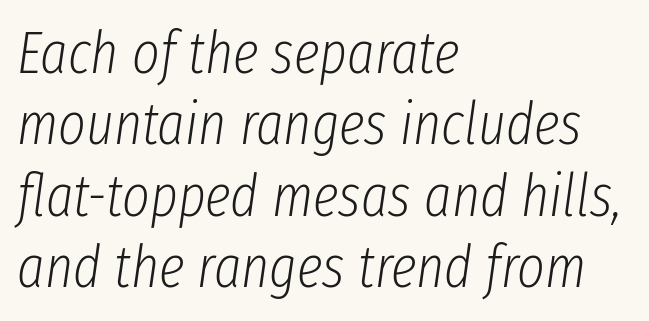
Is the stroke heavy? The answer is a plain regular-or-lighter. The strip under each line holds only bare page. Line beginnings align vertically; line endings do not. When letters slant like this, we call the style italic. Look at the tracking — it's just the regular setting, nothing added.
